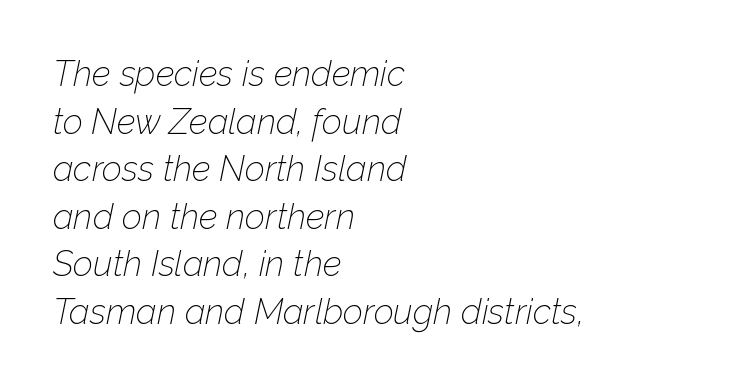
{"italic": "yes", "lean": "right", "slant_degrees": 12, "bold": "no", "weight": "thin", "width": "normal", "stroke_contrast": "low", "x_height": "medium", "monospaced": "no", "underline": "no", "align": "left", "line_spacing": "normal", "line_spacing_ratio": 1.36, "letter_spacing": "normal", "letter_spacing_em": 0.0, "glyph_px": 35}
